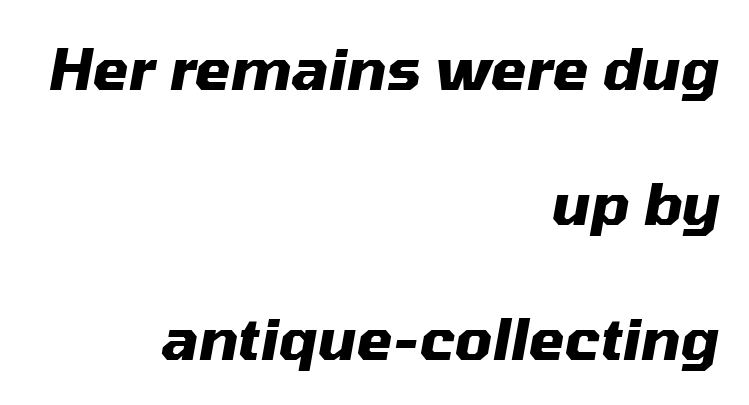
Q: Is the text bold? A: Yes.
Q: Is the text italic (slanted)? A: Yes, it leans right by about 10 degrees.
Q: Is the text underlined? A: No.
Q: How is the paragraph aligned? A: Right-aligned.
Q: Is the spacing between letters normal or unusually wide? A: Normal.
Q: Is the spacing between lines tight, normal or loose? A: Loose.
Q: Width (condensed, normal, or wide)? A: Normal.
Q: Stroke contrast? A: Medium.
Q: x-height? A: Medium.
Q: Monospaced? A: No.
